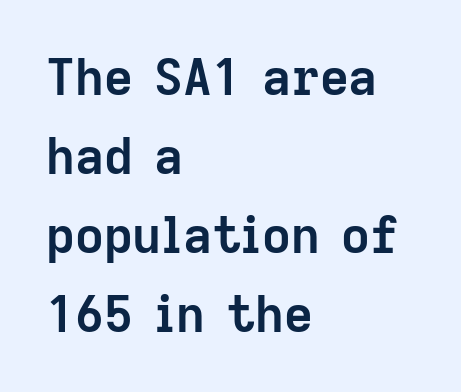
{"serif": "no", "italic": "no", "bold": "yes", "weight": "semibold", "width": "normal", "stroke_contrast": "low", "x_height": "medium", "monospaced": "no", "underline": "no", "align": "left", "line_spacing": "normal", "line_spacing_ratio": 1.58, "letter_spacing": "normal", "letter_spacing_em": 0.0, "glyph_px": 50}
